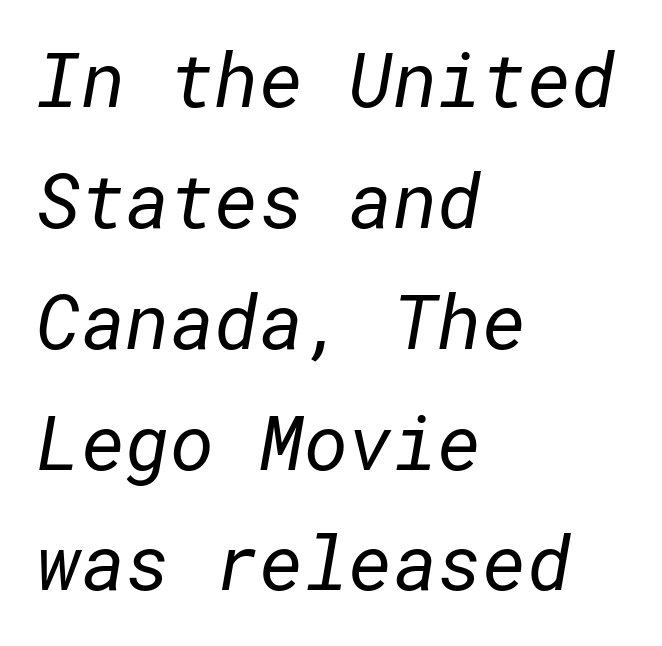
{"serif": "no", "bold": "no", "weight": "regular", "width": "normal", "stroke_contrast": "low", "x_height": "medium", "underline": "no", "align": "left", "line_spacing": "normal", "line_spacing_ratio": 1.59, "letter_spacing": "normal", "letter_spacing_em": 0.0, "glyph_px": 76}
